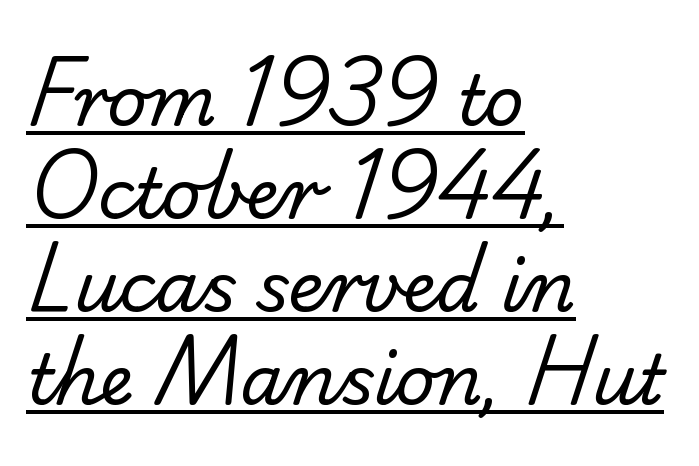
Looks like regular typesetting: each glyph gets only the width it needs. Evenly set lines give the paragraph a standard silhouette. Does extra space separate the letters? No, they use regular spacing. Notice how the passage keeps a crisp vertical edge on the left only.
